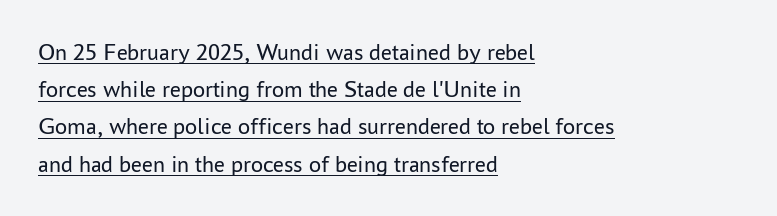
{"italic": "no", "bold": "no", "underline": "yes", "align": "left", "line_spacing": "normal", "line_spacing_ratio": 1.55, "letter_spacing": "normal", "letter_spacing_em": 0.0, "glyph_px": 24}
